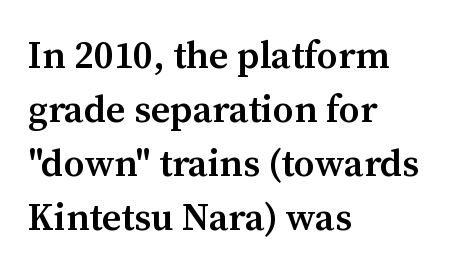
Q: Is the text bold? A: Semi-bold.
Q: Is the text italic (slanted)? A: No, it is upright.
Q: Is the typeface a serif or a sans-serif typeface? A: Serif.
Q: Is the text underlined? A: No.
Q: How is the paragraph aligned? A: Left-aligned.
Q: Is the spacing between letters normal or unusually wide? A: Normal.
Q: Is the spacing between lines tight, normal or loose? A: Normal.
Q: Width (condensed, normal, or wide)? A: Normal.
Q: Stroke contrast? A: Medium.
Q: x-height? A: Medium.
Q: Monospaced? A: No.
